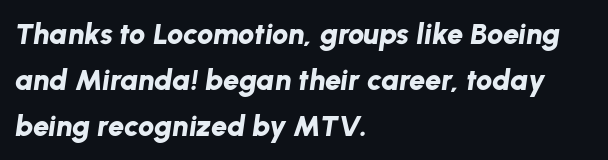
{"italic": "yes", "lean": "right", "slant_degrees": 8, "bold": "yes", "weight": "bold", "width": "normal", "stroke_contrast": "low", "x_height": "medium", "monospaced": "no", "underline": "no", "align": "left", "line_spacing": "normal", "line_spacing_ratio": 1.58, "letter_spacing": "normal", "letter_spacing_em": 0.0, "glyph_px": 29}
